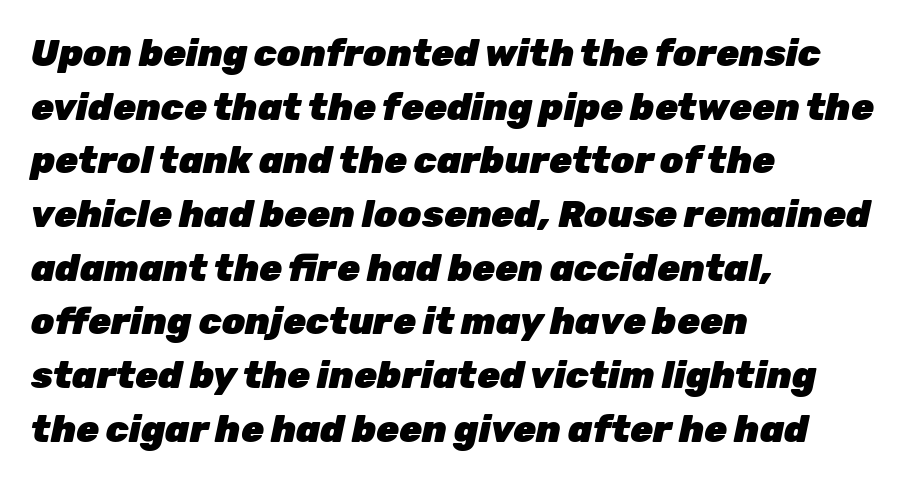
Proportional: the letters do not fall into vertical columns. The typesetter chose a ragged-right arrangement here. Weight check: bold — yes, fully. The space directly below the letters is spotless. Compared with typical paragraphs, the rows here are spaced about the same.
